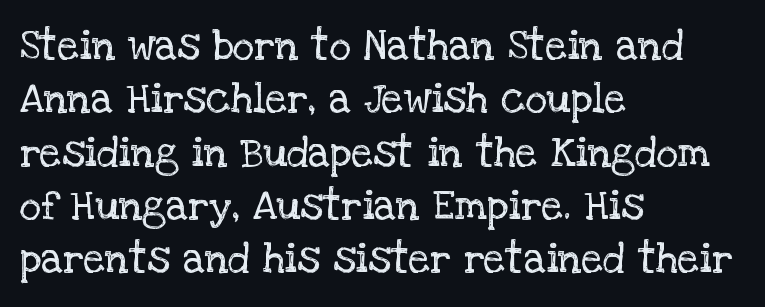
Q: Is the text bold? A: No.
Q: Is the text italic (slanted)? A: No, it is upright.
Q: Is the typeface a serif or a sans-serif typeface? A: Serif.
Q: Is the text underlined? A: No.
Q: How is the paragraph aligned? A: Left-aligned.
Q: Is the spacing between letters normal or unusually wide? A: Normal.
Q: Is the spacing between lines tight, normal or loose? A: Normal.
Q: Width (condensed, normal, or wide)? A: Normal.
Q: Stroke contrast? A: Low.
Q: x-height? A: Large.
Q: Monospaced? A: No.
